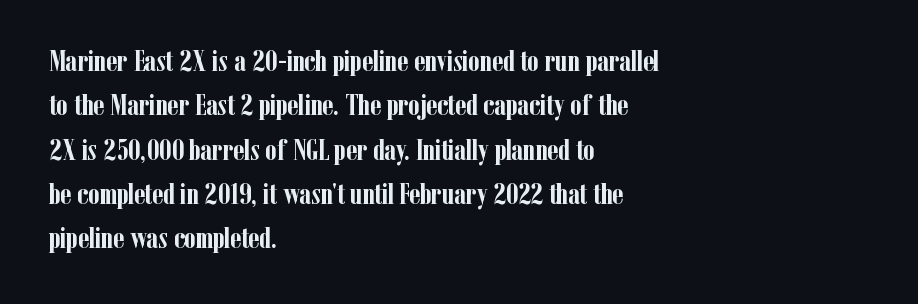
The image shows 29 px semibold, condensed serif type, upright; set left-aligned, normal line spacing (1.53x), normal letter spacing, not underlined; low stroke contrast and a medium x-height.
